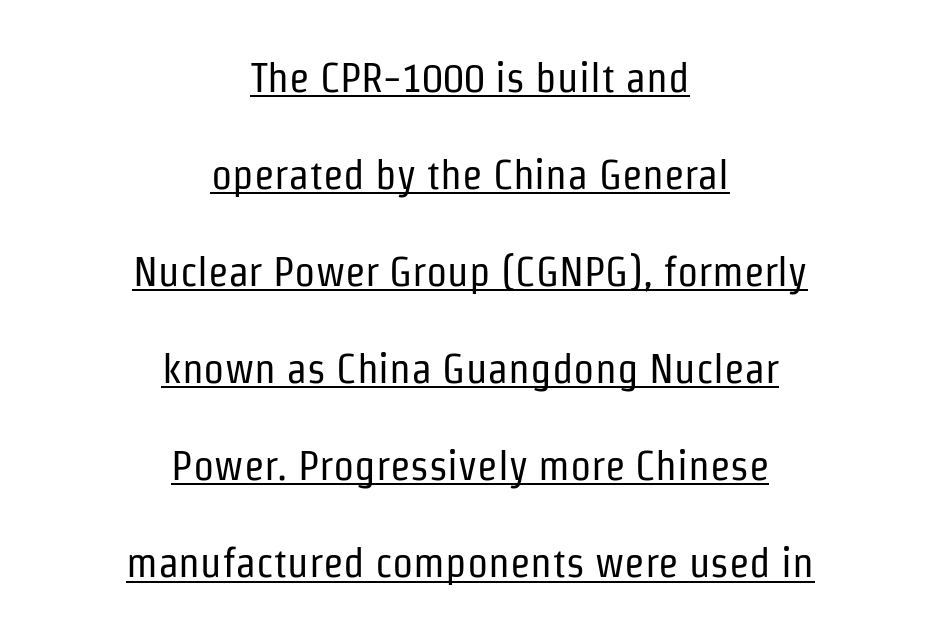
A typesetter would call this proportional, since set widths differ per character. These glyphs show unthickened strokes, regular width or finer. Italic: no, the glyphs are upright roman. One glance says open: line gaps are wider than usual.
